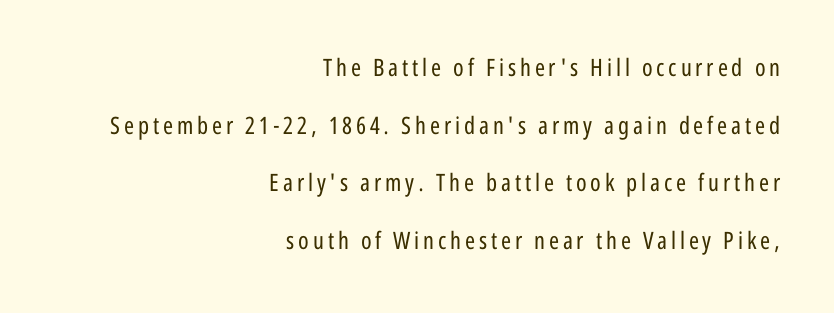
Unbolded letterforms with no extra heft. The lettering holds an erect, upright posture throughout. Layout note: lines flush right. Descender tails drop into unmarked territory.
